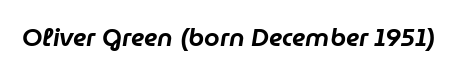
Words float on clear page, feet unadorned. The typography opts for an oblique posture over an upright one. Glyph-to-glyph distance matches everyday printed text.
